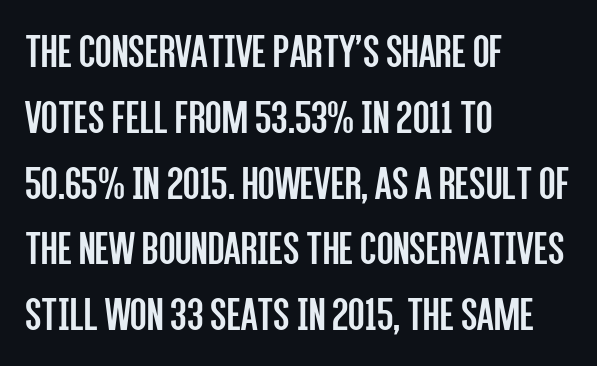
The string is rendered with underlining switched off. The paragraph shown leans on its left margin. Notice how descenders clear the ascenders below comfortably — that's standard leading. Do the characters align in a grid? No, the font is proportional. The font sits on the lighter half of the weight spectrum, regular included.
